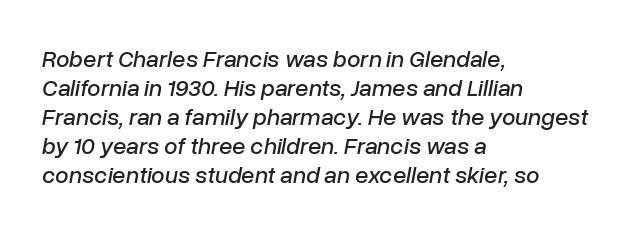
{"italic": "yes", "lean": "right", "slant_degrees": 10, "underline": "no", "align": "left", "line_spacing_ratio": 1.21, "letter_spacing": "normal", "letter_spacing_em": 0.0, "glyph_px": 24}
